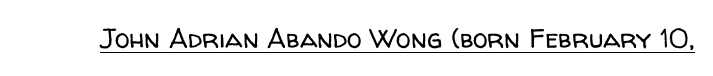
Vertical stems look standard width or narrower in stroke. This sample carries an underscore along the baseline area. Notice how the stems are strictly vertical — no italics here. Spacing between characters is what you'd get straight out of the box.
